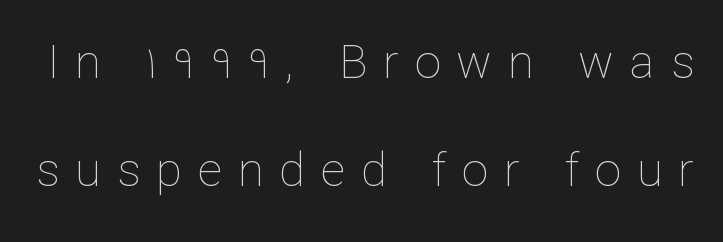
{"italic": "no", "bold": "no", "weight": "thin", "width": "normal", "stroke_contrast": "low", "x_height": "medium", "monospaced": "no", "underline": "no", "line_spacing": "loose", "line_spacing_ratio": 2.3, "letter_spacing": "wide", "letter_spacing_em": 0.34, "glyph_px": 47}
